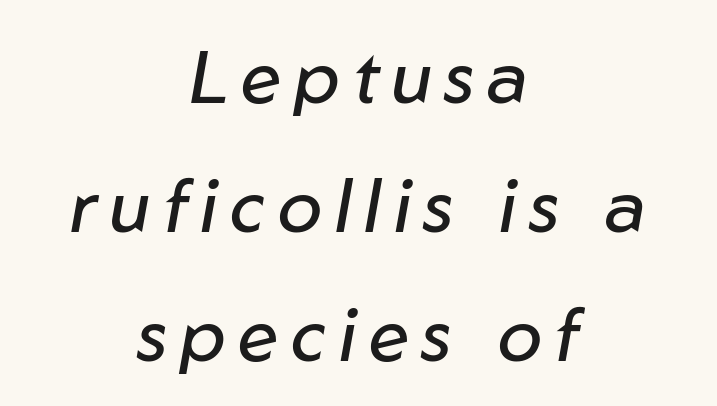
The image shows 74 px regular-weight type, italic (leaning right); set centered, line spacing 1.74x, not underlined; low stroke contrast and a medium x-height.
